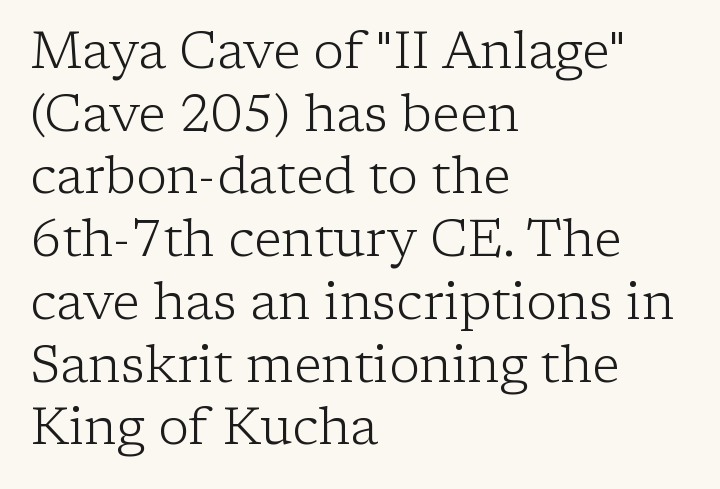
The rendering shows small feet on the letterforms — a serif design. Spacing verdict: proportional, widths tailored to each character. Each row of text sits above clean, open space. This rendering leaves character spacing at its baseline value. Ordinary non-slanted type is in use. A quiet, ordinary-to-light weight characterises the typeface.
